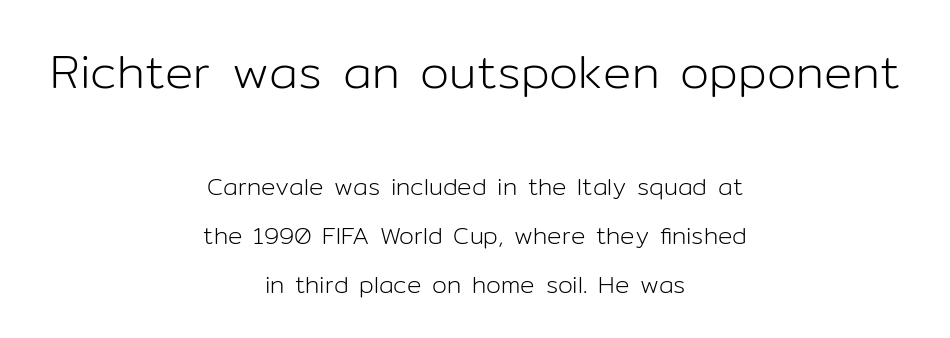
Q: Is the text bold? A: No.
Q: Is the text italic (slanted)? A: No, it is upright.
Q: Is the typeface a serif or a sans-serif typeface? A: Sans-serif.
Q: Is the text underlined? A: No.
Q: How is the paragraph aligned? A: Centered.
Q: Is the spacing between letters normal or unusually wide? A: Normal.
Q: Is the spacing between lines tight, normal or loose? A: Loose.
Q: Which block of text is set in a larger size, the first (top) or the second (bottom)? A: The first (top) one.
Q: Width (condensed, normal, or wide)? A: Normal.
Q: Stroke contrast? A: Low.
Q: x-height? A: Medium.
Q: Monospaced? A: No.
